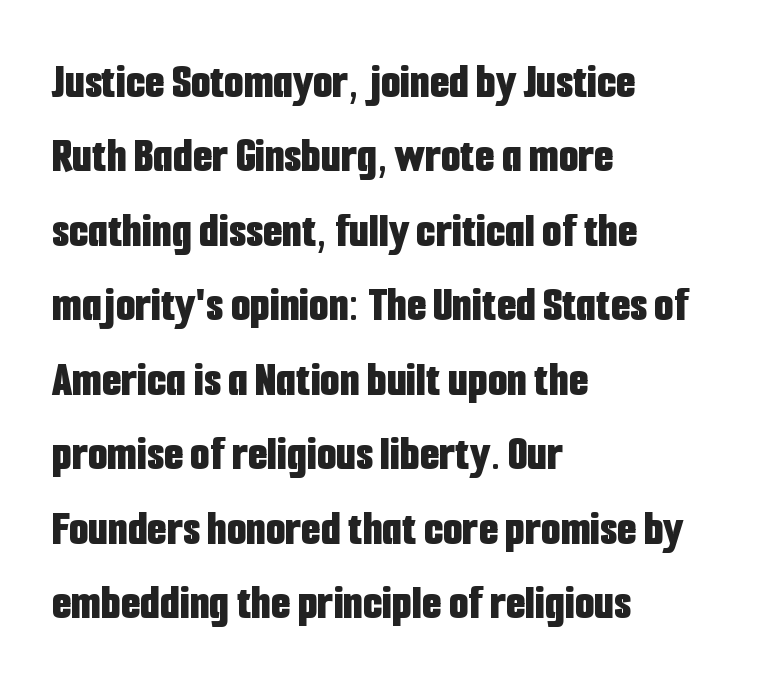
Q: Is the text bold? A: Yes.
Q: Is the text italic (slanted)? A: No, it is upright.
Q: Is the typeface a serif or a sans-serif typeface? A: Sans-serif.
Q: Is the text underlined? A: No.
Q: How is the paragraph aligned? A: Left-aligned.
Q: Is the spacing between letters normal or unusually wide? A: Normal.
Q: Is the spacing between lines tight, normal or loose? A: Normal.
Q: Width (condensed, normal, or wide)? A: Condensed.
Q: Stroke contrast? A: Low.
Q: x-height? A: Medium.
Q: Monospaced? A: No.
